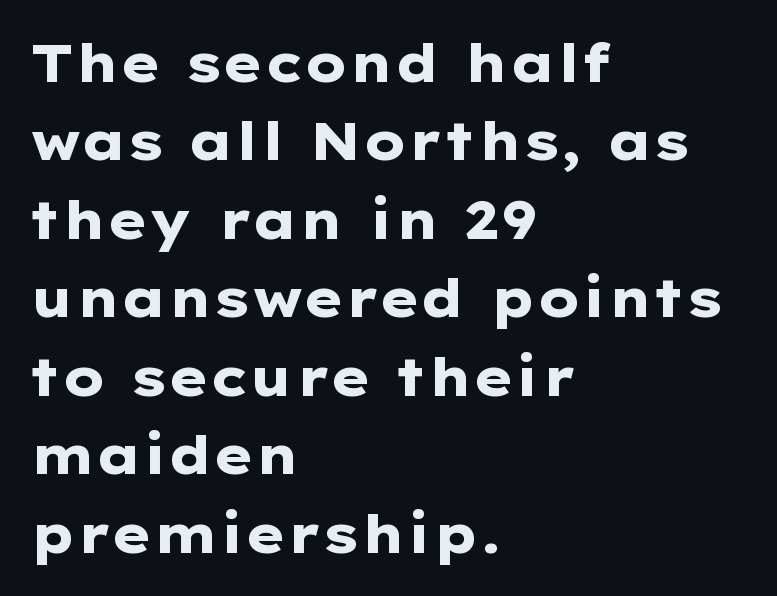
The letters advance in unequal steps, a hallmark of proportional type. Between one letter and the next there's only the usual sliver of space. Is there much room between lines? A standard amount, neither cramped nor airy. The face used here is a sans, in the tradition of grotesques and geometrics. The passage is arranged the way most books set body copy — flush left.
